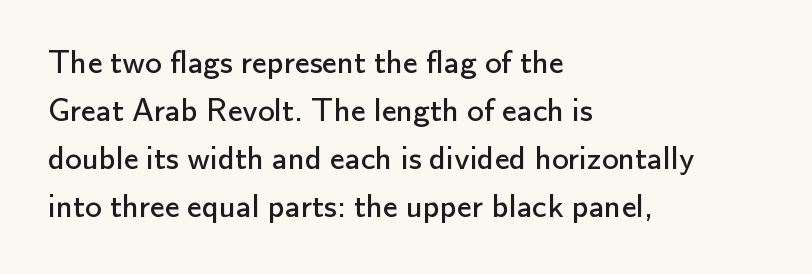
Is there much room between lines? A standard amount, neither cramped nor airy. Honestly, the letter spacing is just normal — you wouldn't notice it. Nope, not italic — everything's standing straight. The typesetter chose a ragged-right arrangement here. Varying glyph widths throughout — classic text-font behaviour. Look at the bottom of the vertical strokes: they stop flat, with no serifs.
